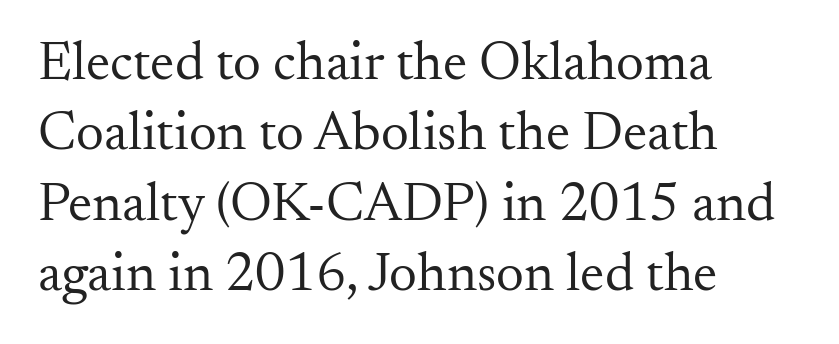
Q: Is the text bold? A: No.
Q: Is the text italic (slanted)? A: No, it is upright.
Q: Is the typeface a serif or a sans-serif typeface? A: Serif.
Q: Is the text underlined? A: No.
Q: How is the paragraph aligned? A: Left-aligned.
Q: Is the spacing between letters normal or unusually wide? A: Normal.
Q: Is the spacing between lines tight, normal or loose? A: Normal.
Q: Width (condensed, normal, or wide)? A: Normal.
Q: Stroke contrast? A: Medium.
Q: x-height? A: Small.
Q: Monospaced? A: No.
